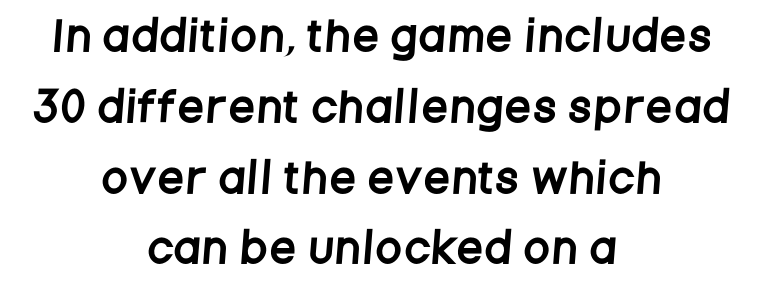
This rendering features lettering with no underline. Horizontally, the lines are justified to the midpoint only. Check where the strokes stop: nothing finishes them off — pure sans. The passage shown is typed in a proportional face where columns would drift.
